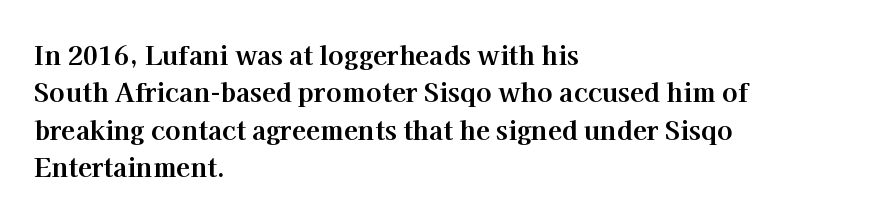
When letters stand straight like this, we call the style roman or upright. A clean baseline with only descenders dipping below it. Horizontally, the lines are justified to the leading edge only. Is there much room between lines? A standard amount, neither cramped nor airy.
